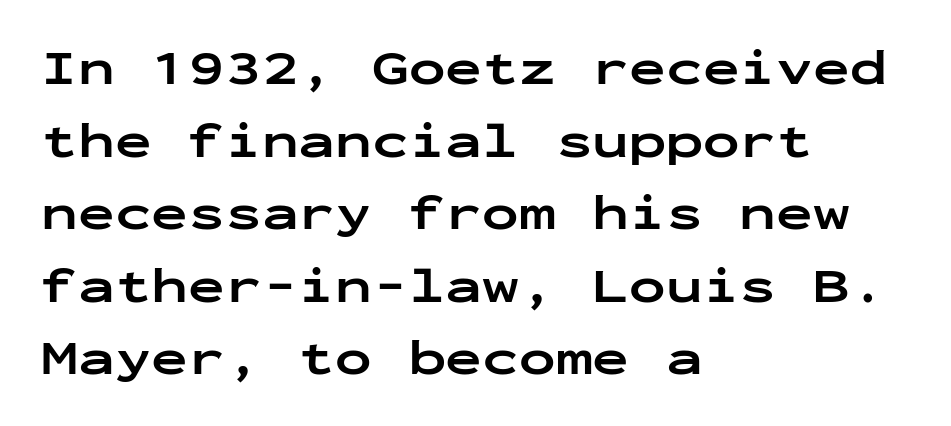
The image shows 49 px bold, wide sans-serif type, upright, monospaced; set left-aligned, normal line spacing (1.48x), normal letter spacing, not underlined; low stroke contrast and a medium x-height.
